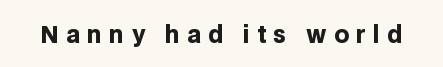
The image shows 23 px bold type, upright; set unusually wide letter spacing (+0.32 em), not underlined.
